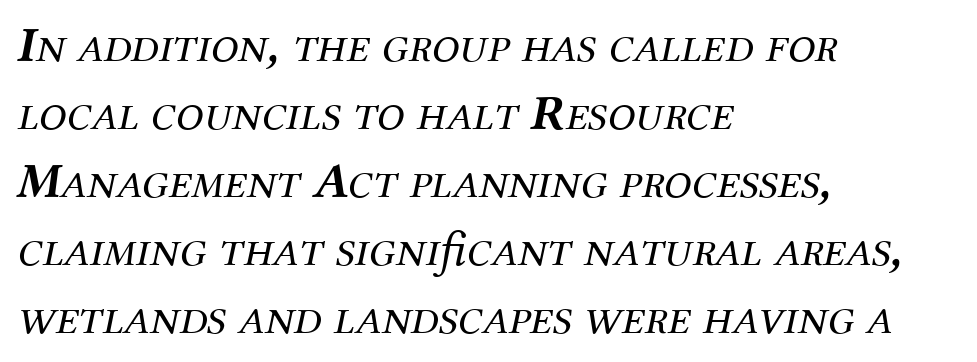
Q: Is the text bold? A: No.
Q: Is the text italic (slanted)? A: Yes, it leans right by about 12 degrees.
Q: Is the typeface a serif or a sans-serif typeface? A: Serif.
Q: Is the text underlined? A: No.
Q: How is the paragraph aligned? A: Left-aligned.
Q: Is the spacing between letters normal or unusually wide? A: Normal.
Q: Is the spacing between lines tight, normal or loose? A: Normal.
Q: Width (condensed, normal, or wide)? A: Normal.
Q: Stroke contrast? A: Medium.
Q: x-height? A: Medium.
Q: Monospaced? A: No.
